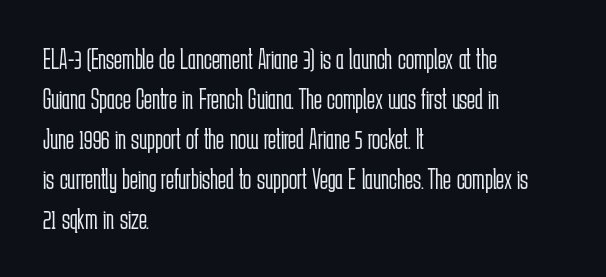
{"serif": "no", "italic": "no", "bold": "no", "weight": "light", "width": "condensed", "stroke_contrast": "low", "x_height": "medium", "monospaced": "no", "underline": "no", "align": "left", "line_spacing": "normal", "line_spacing_ratio": 1.33, "letter_spacing": "normal", "letter_spacing_em": 0.0, "glyph_px": 30}
